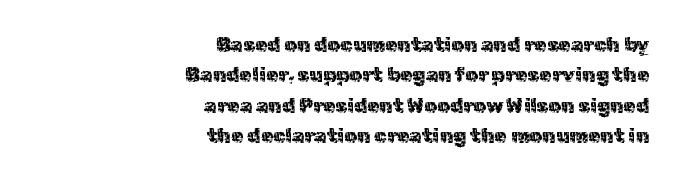
{"italic": "no", "bold": "no", "underline": "no", "align": "right", "line_spacing": "normal", "line_spacing_ratio": 1.52, "letter_spacing": "normal", "letter_spacing_em": 0.0, "glyph_px": 20}
